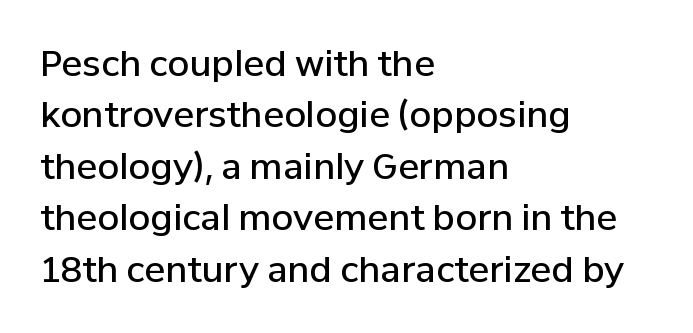
Q: Is the text bold? A: Semi-bold.
Q: Is the text italic (slanted)? A: No, it is upright.
Q: Is the typeface a serif or a sans-serif typeface? A: Sans-serif.
Q: Is the text underlined? A: No.
Q: How is the paragraph aligned? A: Left-aligned.
Q: Is the spacing between letters normal or unusually wide? A: Normal.
Q: Is the spacing between lines tight, normal or loose? A: Normal.
Q: Width (condensed, normal, or wide)? A: Normal.
Q: Stroke contrast? A: Low.
Q: x-height? A: Medium.
Q: Monospaced? A: No.
